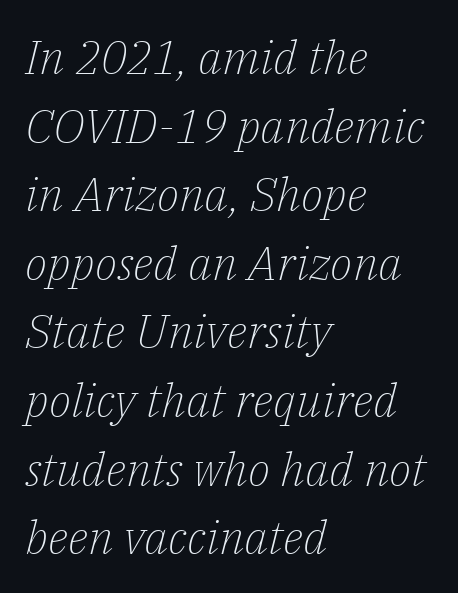
Q: Is the text bold? A: No.
Q: Is the text italic (slanted)? A: Yes, it leans right by about 14 degrees.
Q: Is the typeface a serif or a sans-serif typeface? A: Serif.
Q: Is the text underlined? A: No.
Q: How is the paragraph aligned? A: Left-aligned.
Q: Is the spacing between letters normal or unusually wide? A: Normal.
Q: Is the spacing between lines tight, normal or loose? A: Normal.
Q: Width (condensed, normal, or wide)? A: Normal.
Q: Stroke contrast? A: Low.
Q: x-height? A: Medium.
Q: Monospaced? A: No.
